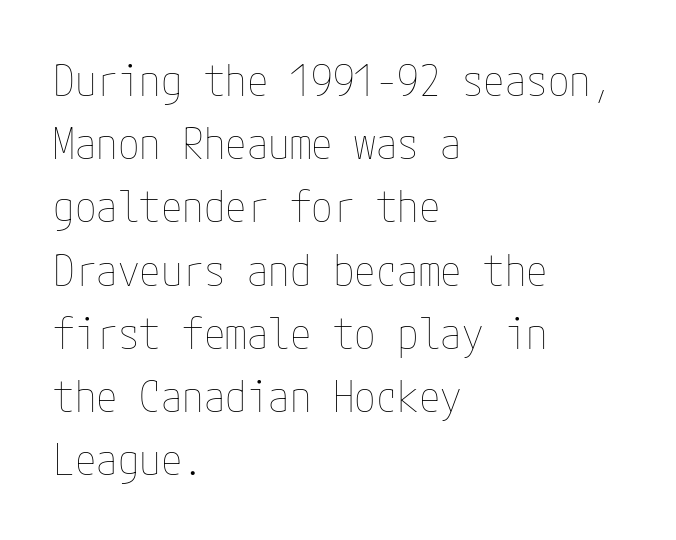
{"italic": "no", "bold": "no", "weight": "thin", "width": "condensed", "stroke_contrast": "low", "x_height": "medium", "underline": "no", "align": "left", "line_spacing": "normal", "line_spacing_ratio": 1.47, "letter_spacing": "normal", "letter_spacing_em": 0.0, "glyph_px": 43}
